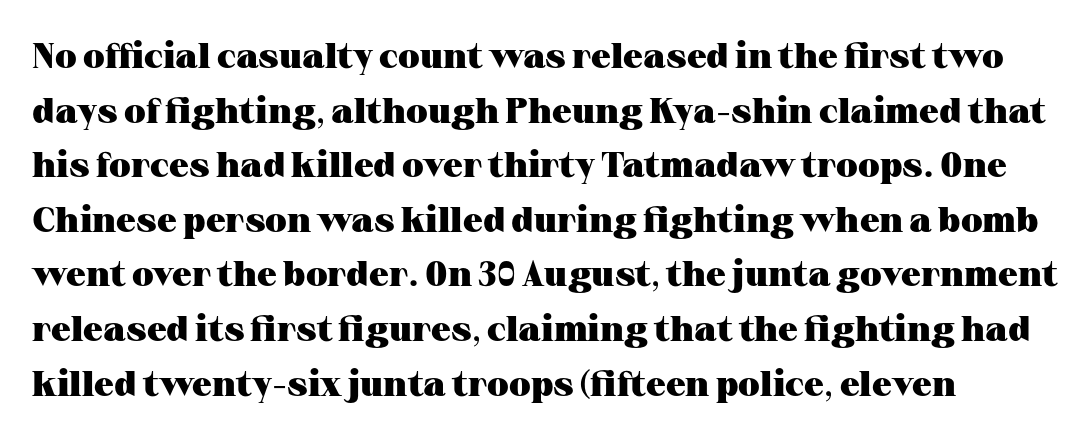
The image shows 35 px heavy, wide serif type, upright; set normal line spacing (1.56x), normal letter spacing, not underlined; medium stroke contrast and a medium x-height.
